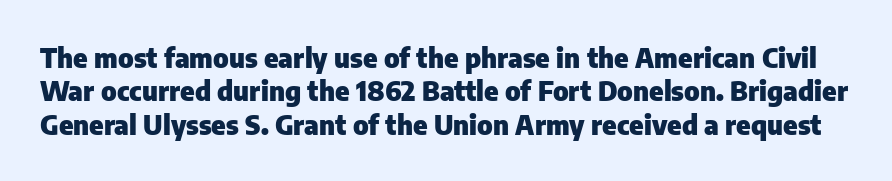
Between one letter and the next there's only the usual sliver of space. Do the letters lean? They stand straight. The typesetting leans heavy: a genuine bold. Each row of text sits above clean, open space.
